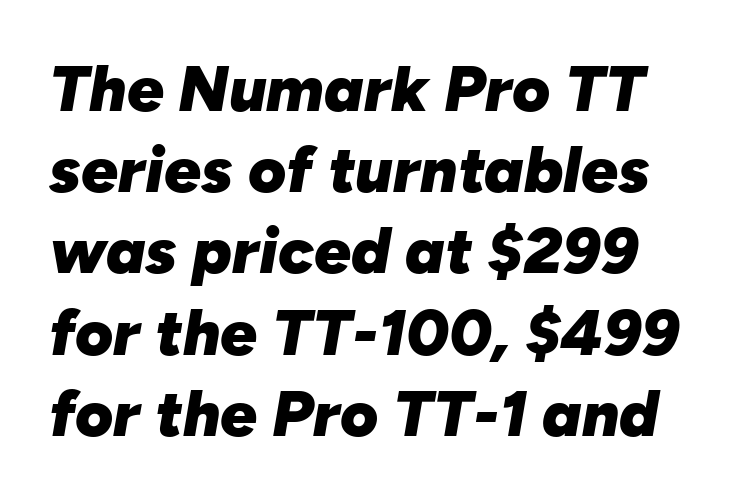
{"italic": "yes", "lean": "right", "slant_degrees": 10, "bold": "yes", "weight": "heavy", "width": "normal", "stroke_contrast": "low", "x_height": "medium", "monospaced": "no", "underline": "no", "line_spacing": "normal", "line_spacing_ratio": 1.25, "letter_spacing": "normal", "letter_spacing_em": 0.0, "glyph_px": 65}
